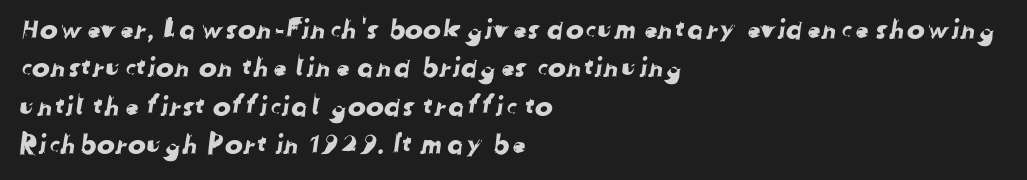
{"underline": "no", "align": "left", "line_spacing": "normal", "line_spacing_ratio": 1.42, "letter_spacing": "normal", "letter_spacing_em": 0.0, "glyph_px": 27}
